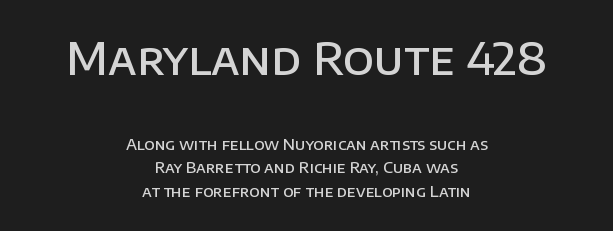
The horizontal fit of the characters is conventional and even. A typesetter would call this proportional, since set widths differ per character. You can tell it's not italic because the verticals are truly vertical. Clear beneath every line of the passage. If you squint, the top block still reads clearly — it's the larger of the two. In terms of letterform style, serifs are entirely absent.
